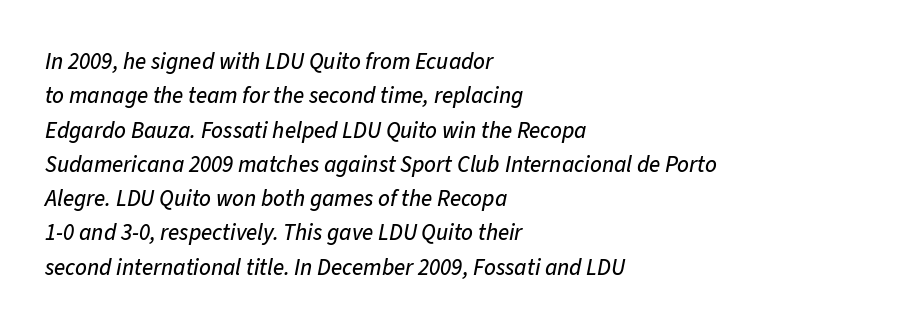
A typesetter would mark this as italic. Notice how the passage keeps a crisp vertical edge on the left only. Whoever set this chose a conventional vertical rhythm. Letter spacing: default. The passage shown is not underscored anywhere.
